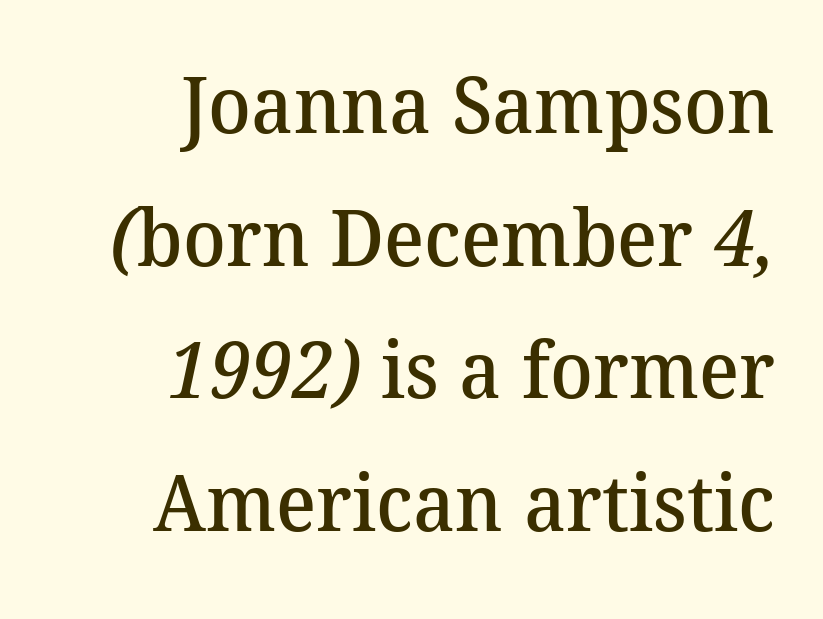
{"serif": "yes", "bold": "semi", "weight": "semibold", "width": "normal", "stroke_contrast": "medium", "x_height": "medium", "monospaced": "no", "underline": "no", "align": "right", "line_spacing": "normal", "line_spacing_ratio": 1.68, "letter_spacing": "normal", "letter_spacing_em": 0.0, "glyph_px": 79}
